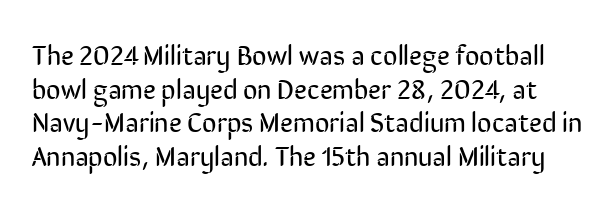
The image shows 28 px regular-weight, condensed sans-serif type, upright; set line spacing 1.2x, normal letter spacing, not underlined; low stroke contrast and a medium x-height.
